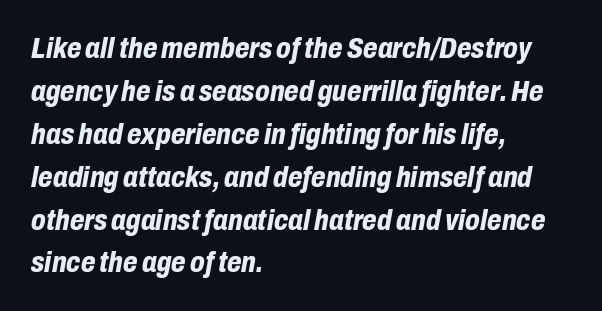
{"italic": "yes", "lean": "right", "slant_degrees": 10, "bold": "yes", "weight": "bold", "width": "condensed", "stroke_contrast": "low", "x_height": "medium", "monospaced": "no", "underline": "no", "align": "left", "line_spacing": "normal", "line_spacing_ratio": 1.43, "letter_spacing": "normal", "letter_spacing_em": 0.0, "glyph_px": 30}
